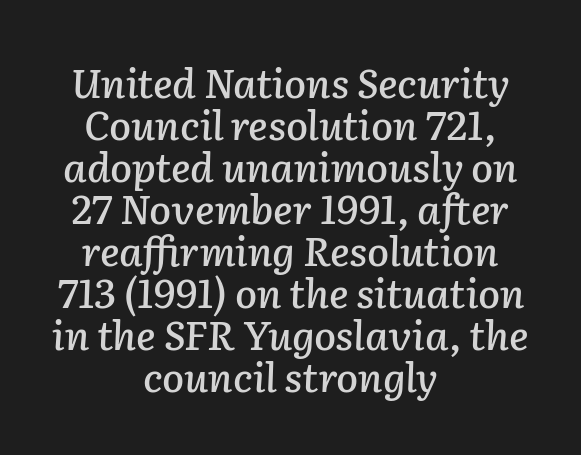
Q: Is the text italic (slanted)? A: Yes, it leans right by about 2 degrees.
Q: Is the text underlined? A: No.
Q: How is the paragraph aligned? A: Centered.
Q: Is the spacing between letters normal or unusually wide? A: Normal.
Q: Is the spacing between lines tight, normal or loose? A: Tight.
Q: Width (condensed, normal, or wide)? A: Normal.
Q: Stroke contrast? A: Low.
Q: x-height? A: Medium.
Q: Monospaced? A: No.
